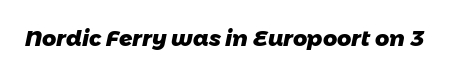
{"bold": "yes", "underline": "no", "letter_spacing": "normal", "letter_spacing_em": 0.0, "glyph_px": 22}
